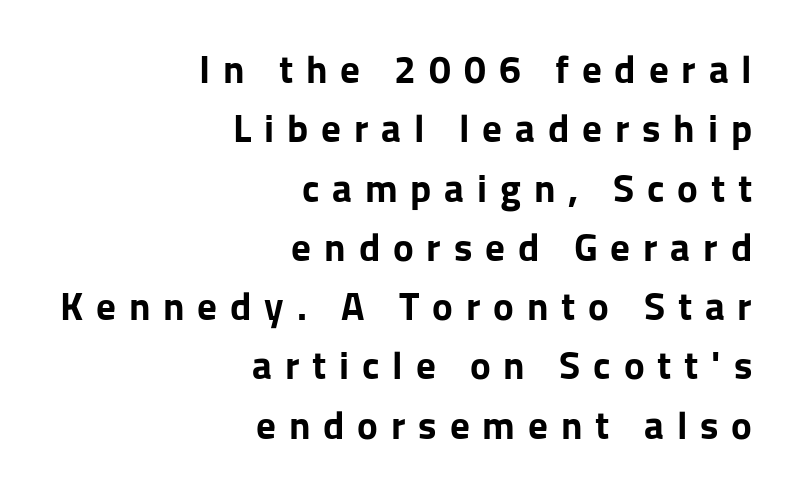
Serifs: no, the terminals of the letterforms are clean. If you measured baseline to baseline, you'd find a middling distance. Any mark beneath the type? The region is blank. Look at the stroke-to-counter ratio: heavy, a bold. Character widths vary here, with narrow letters taking less room than wide ones. In CSS terms this would be text-align: right.
